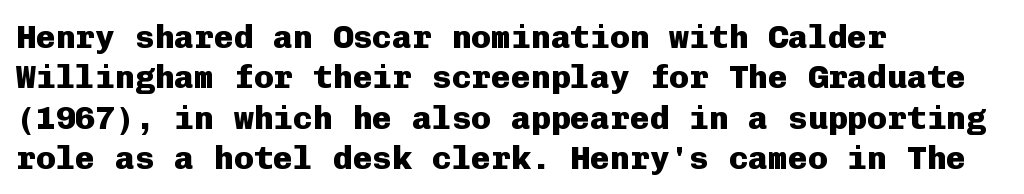
Q: Is the text bold? A: Yes.
Q: Is the text italic (slanted)? A: No, it is upright.
Q: Is the typeface a serif or a sans-serif typeface? A: Sans-serif.
Q: Is the text underlined? A: No.
Q: How is the paragraph aligned? A: Left-aligned.
Q: Is the spacing between letters normal or unusually wide? A: Normal.
Q: Width (condensed, normal, or wide)? A: Normal.
Q: Stroke contrast? A: Low.
Q: x-height? A: Medium.
Q: Monospaced? A: Yes.
